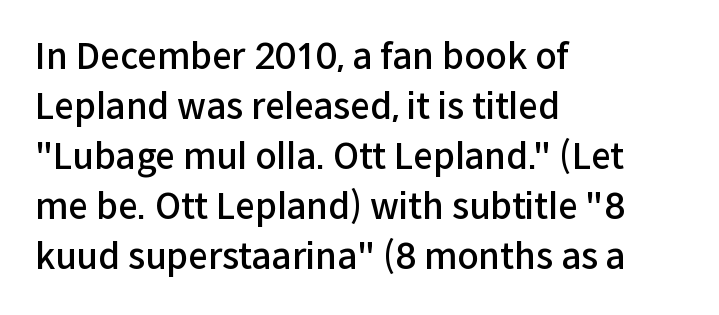
{"serif": "no", "italic": "no", "bold": "semi", "weight": "semibold", "width": "normal", "stroke_contrast": "low", "x_height": "medium", "monospaced": "no", "underline": "no", "align": "left", "line_spacing": "normal", "line_spacing_ratio": 1.43, "letter_spacing": "normal", "letter_spacing_em": 0.0, "glyph_px": 35}
